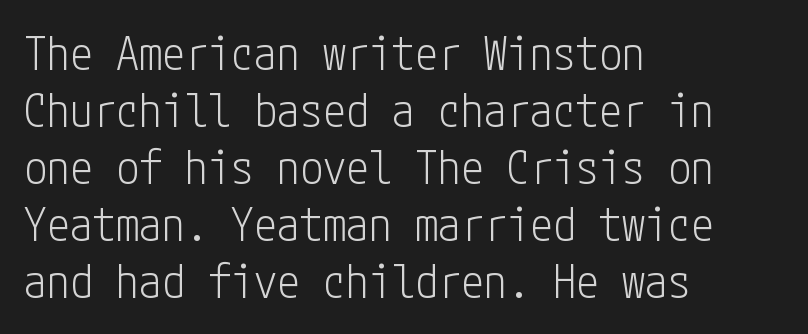
Q: Is the text bold? A: No.
Q: Is the text italic (slanted)? A: No, it is upright.
Q: Is the typeface a serif or a sans-serif typeface? A: Sans-serif.
Q: Is the text underlined? A: No.
Q: How is the paragraph aligned? A: Left-aligned.
Q: Is the spacing between letters normal or unusually wide? A: Normal.
Q: Width (condensed, normal, or wide)? A: Condensed.
Q: Stroke contrast? A: Low.
Q: x-height? A: Medium.
